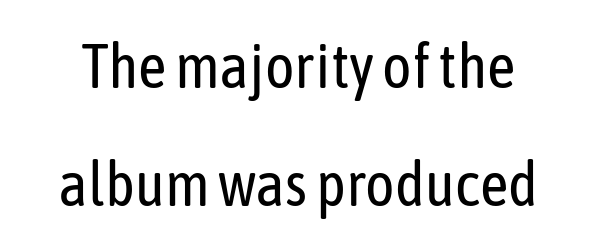
This block would shrink considerably if given ordinary leading; it's expanded now. Vertical stems look standard width or narrower in stroke. The words here are not underlined. Are there feet on the stems? There aren't — it's a sans. These lines are rendered in a variable-pitch font.
